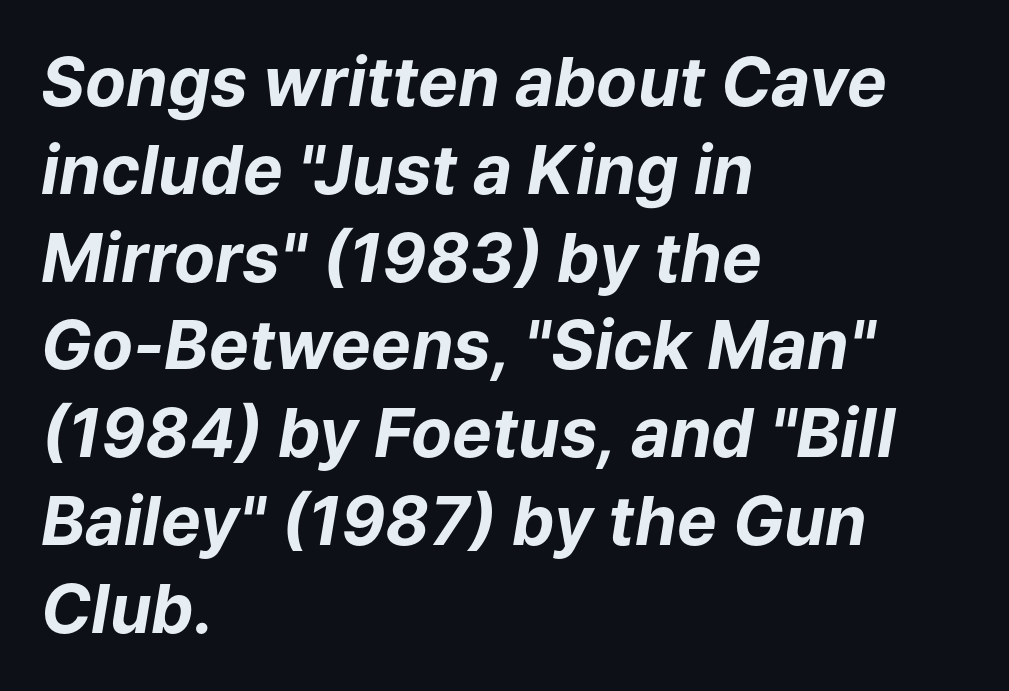
The font is running at its bold setting. The type is set solid horizontally, with unmodified tracking. Italic: yes, the glyphs are oblique. Horizontal bands of white between lines are of average thickness.
